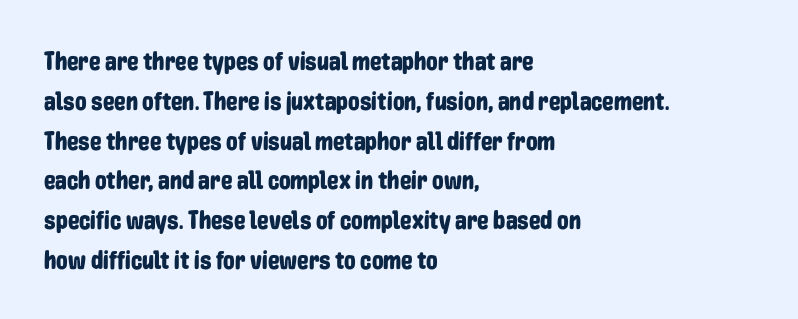
The image shows 26 px text type, upright; set left-aligned, normal line spacing (1.53x), normal letter spacing, not underlined.
